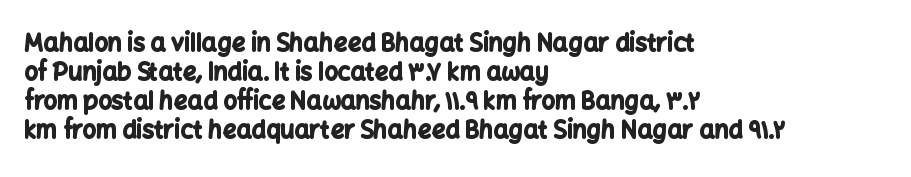
Q: Is the text bold? A: Yes.
Q: Is the text italic (slanted)? A: No, it is upright.
Q: Is the text underlined? A: No.
Q: How is the paragraph aligned? A: Left-aligned.
Q: Is the spacing between letters normal or unusually wide? A: Normal.
